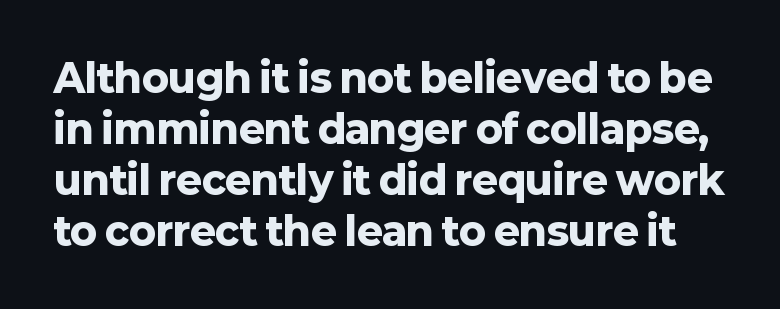
Q: Is the text bold? A: Yes.
Q: Is the text italic (slanted)? A: No, it is upright.
Q: Is the typeface a serif or a sans-serif typeface? A: Sans-serif.
Q: Is the text underlined? A: No.
Q: Is the spacing between letters normal or unusually wide? A: Normal.
Q: Is the spacing between lines tight, normal or loose? A: Normal.
Q: Width (condensed, normal, or wide)? A: Normal.
Q: Stroke contrast? A: Low.
Q: x-height? A: Medium.
Q: Monospaced? A: No.
